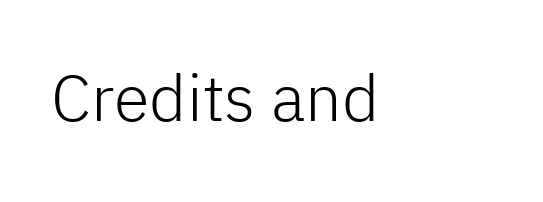
{"serif": "no", "italic": "no", "bold": "no", "weight": "light", "width": "normal", "stroke_contrast": "low", "x_height": "medium", "monospaced": "no", "underline": "no", "align": "left", "letter_spacing": "normal", "letter_spacing_em": 0.0, "glyph_px": 65}
